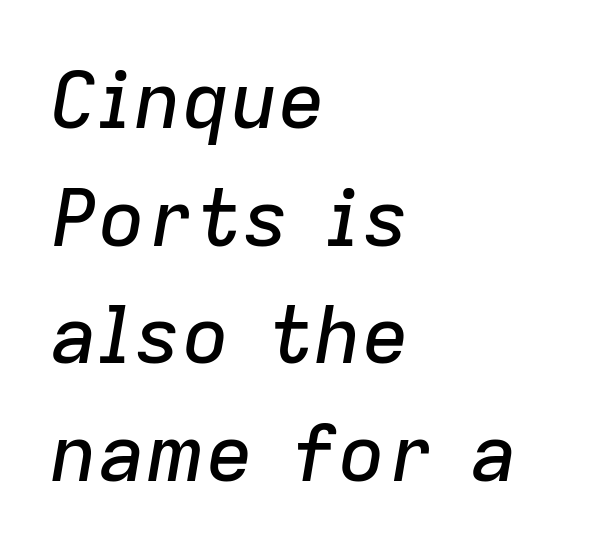
The space directly below the letters is spotless. Where is the straight margin? On the left. Does extra space separate the letters? No, they use regular spacing. Character widths vary here, with narrow letters taking less room than wide ones. Emphasis-style slanted type is in use. Rows of type keep a routine distance in the vertical direction.
